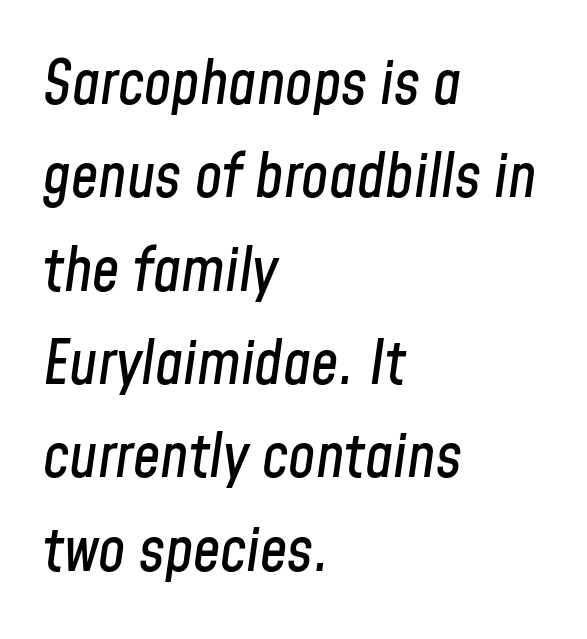
Q: Is the text italic (slanted)? A: Yes, it leans right by about 8 degrees.
Q: Is the text underlined? A: No.
Q: How is the paragraph aligned? A: Left-aligned.
Q: Is the spacing between letters normal or unusually wide? A: Normal.
Q: Is the spacing between lines tight, normal or loose? A: Normal.
Q: Width (condensed, normal, or wide)? A: Condensed.
Q: Stroke contrast? A: Low.
Q: x-height? A: Medium.
Q: Monospaced? A: No.
